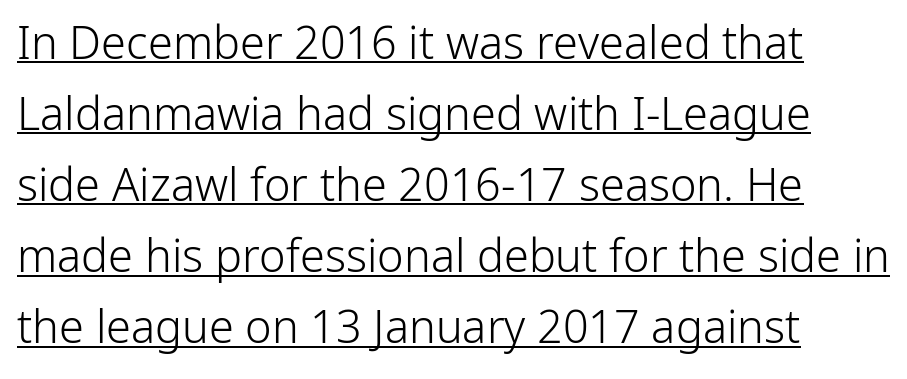
The image shows 45 px light sans-serif type, upright; set left-aligned, normal line spacing (1.58x), normal letter spacing, underlined; low stroke contrast and a medium x-height.
